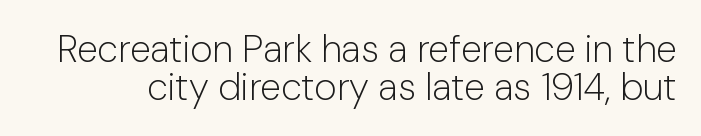
{"serif": "no", "italic": "no", "bold": "no", "weight": "light", "width": "normal", "stroke_contrast": "low", "x_height": "medium", "monospaced": "no", "underline": "no", "line_spacing": "tight", "line_spacing_ratio": 0.99, "letter_spacing": "normal", "letter_spacing_em": 0.0, "glyph_px": 38}
